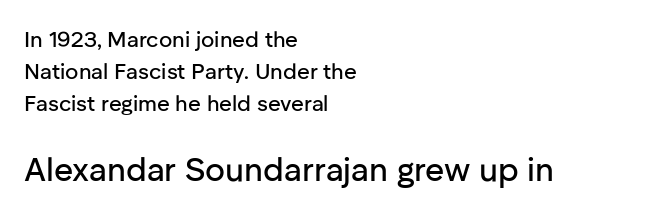
The image shows 33 px sans-serif type, upright; set left-aligned, normal line spacing (1.46x), normal letter spacing, not underlined; the second (bottom) block is 1.5x larger; low stroke contrast and a medium x-height.
